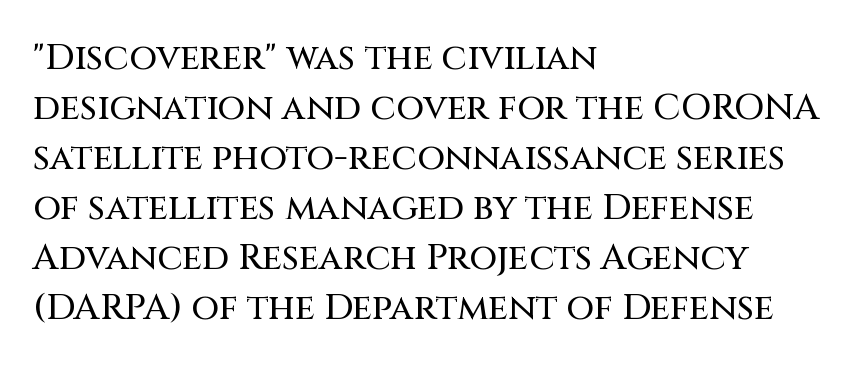
Q: Is the text italic (slanted)? A: No, it is upright.
Q: Is the typeface a serif or a sans-serif typeface? A: Sans-serif.
Q: Is the text underlined? A: No.
Q: How is the paragraph aligned? A: Left-aligned.
Q: Is the spacing between letters normal or unusually wide? A: Normal.
Q: Is the spacing between lines tight, normal or loose? A: Normal.
Q: Width (condensed, normal, or wide)? A: Normal.
Q: Stroke contrast? A: Medium.
Q: x-height? A: Large.
Q: Monospaced? A: No.
